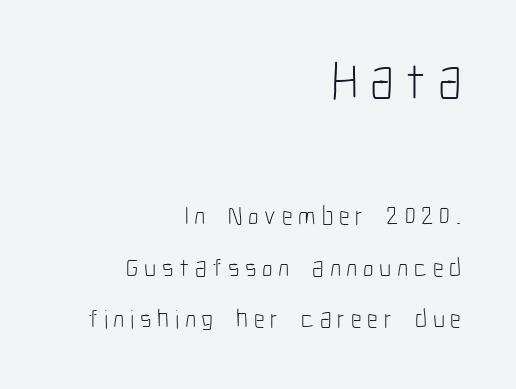
The image shows 53 px light, condensed sans-serif type, upright; set right-aligned, loose line spacing (1.99x), unusually wide letter spacing (+0.22 em), not underlined; the first (top) block is 2.04x larger; low stroke contrast and a medium x-height.
